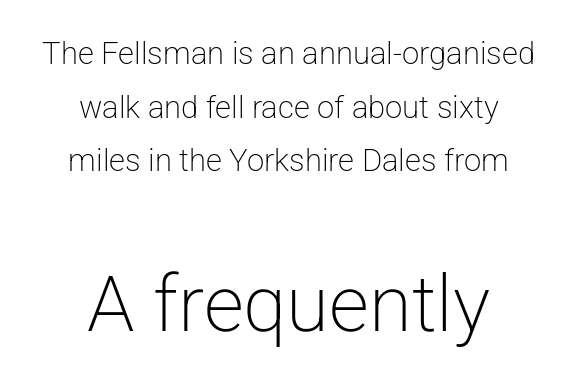
Both edges are ragged and mirror each other, which tells us the setting is centered. You get the small type first, then a jump to larger type. The typeface chosen for these lines omits serifs. Nothing unusual about the tracking: characters are spaced as the font intends. Weight: not bold — regular or lighter.
